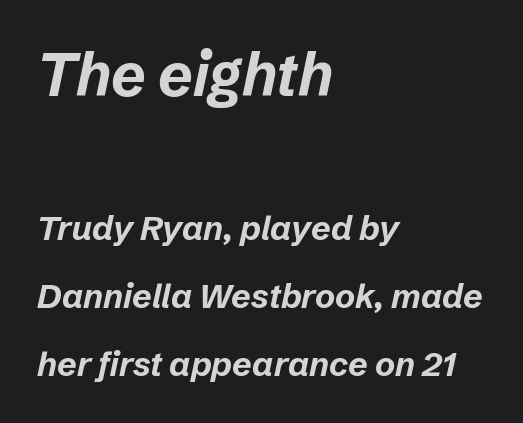
Q: Is the text bold? A: Yes.
Q: Is the text italic (slanted)? A: Yes, it leans right by about 12 degrees.
Q: Is the text underlined? A: No.
Q: How is the paragraph aligned? A: Left-aligned.
Q: Is the spacing between letters normal or unusually wide? A: Normal.
Q: Is the spacing between lines tight, normal or loose? A: Loose.
Q: Which block of text is set in a larger size, the first (top) or the second (bottom)? A: The first (top) one.
Q: Width (condensed, normal, or wide)? A: Normal.
Q: Stroke contrast? A: Low.
Q: x-height? A: Medium.
Q: Monospaced? A: No.
